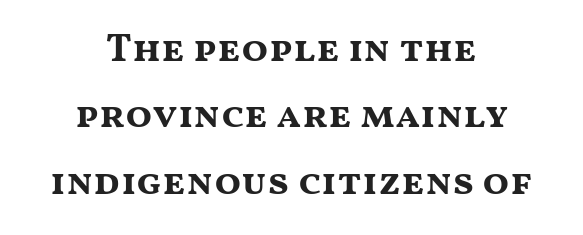
{"serif": "no", "italic": "no", "bold": "yes", "weight": "bold", "width": "wide", "stroke_contrast": "medium", "x_height": "medium", "monospaced": "no", "underline": "no", "align": "center", "line_spacing": "normal", "line_spacing_ratio": 1.7, "letter_spacing": "normal", "letter_spacing_em": 0.0, "glyph_px": 39}
